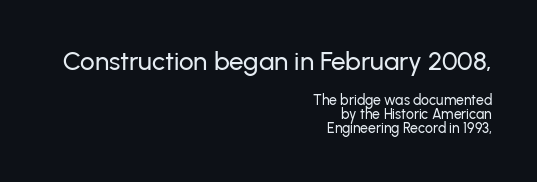
Q: Is the text italic (slanted)? A: No, it is upright.
Q: Is the text underlined? A: No.
Q: How is the paragraph aligned? A: Right-aligned.
Q: Is the spacing between letters normal or unusually wide? A: Normal.
Q: Is the spacing between lines tight, normal or loose? A: Tight.
Q: Which block of text is set in a larger size, the first (top) or the second (bottom)? A: The first (top) one.
